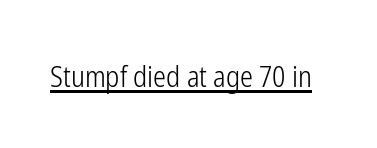
Short note: letters normally spaced. On a weight scale, this lands at 450 or below. Think of a printed novel: that variable character pitch is what you see here. Stroke terminals: plain, sans-serif. Characters remain perfectly vertical along every line.
